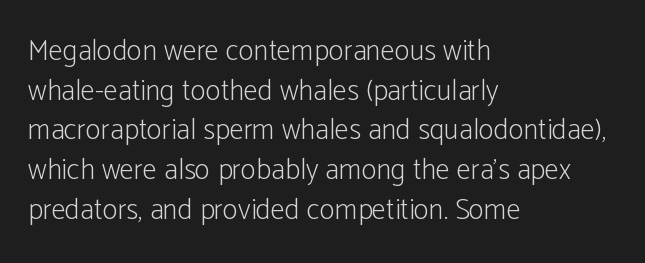
Q: Is the text bold? A: No.
Q: Is the text italic (slanted)? A: No, it is upright.
Q: Is the typeface a serif or a sans-serif typeface? A: Sans-serif.
Q: Is the text underlined? A: No.
Q: How is the paragraph aligned? A: Left-aligned.
Q: Is the spacing between letters normal or unusually wide? A: Normal.
Q: Is the spacing between lines tight, normal or loose? A: Normal.
Q: Width (condensed, normal, or wide)? A: Condensed.
Q: Stroke contrast? A: Low.
Q: x-height? A: Medium.
Q: Monospaced? A: No.
